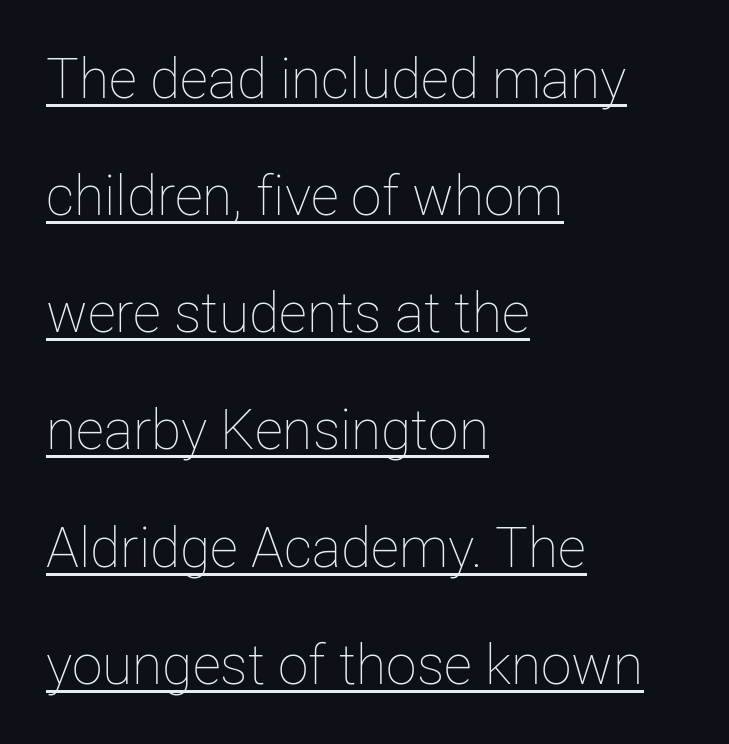
{"italic": "no", "bold": "no", "weight": "thin", "width": "normal", "stroke_contrast": "low", "x_height": "medium", "monospaced": "no", "underline": "yes", "align": "left", "line_spacing": "loose", "line_spacing_ratio": 2.13, "letter_spacing": "normal", "letter_spacing_em": 0.0, "glyph_px": 55}
